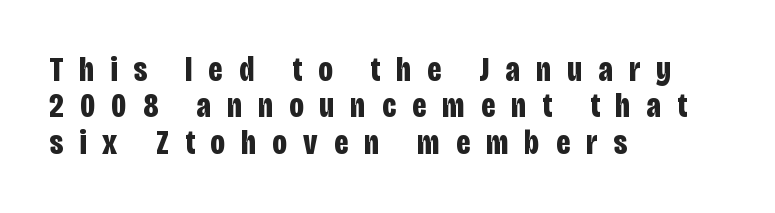
{"serif": "no", "italic": "no", "bold": "yes", "weight": "bold", "width": "condensed", "stroke_contrast": "low", "x_height": "large", "monospaced": "no", "underline": "no", "align": "left", "line_spacing": "tight", "line_spacing_ratio": 1.07, "letter_spacing": "wide", "letter_spacing_em": 0.48, "glyph_px": 34}
